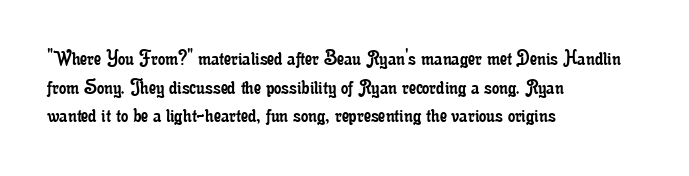
{"italic": "no", "bold": "no", "underline": "no", "align": "left", "line_spacing_ratio": 1.24, "letter_spacing": "normal", "letter_spacing_em": 0.0, "glyph_px": 23}
